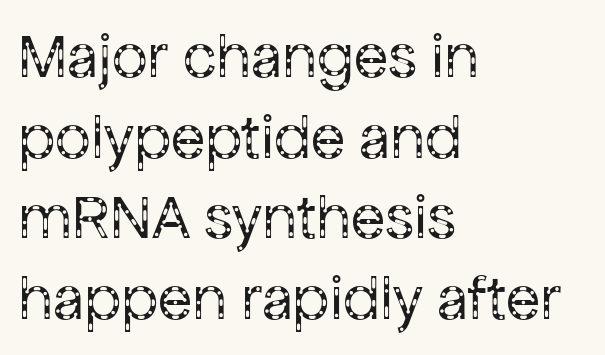
The face used here is proportionally spaced, like ordinary book or web type. The lines are quadded left. The glyphs in this specimen are sans serif. The space between consecutive lines is moderate.
